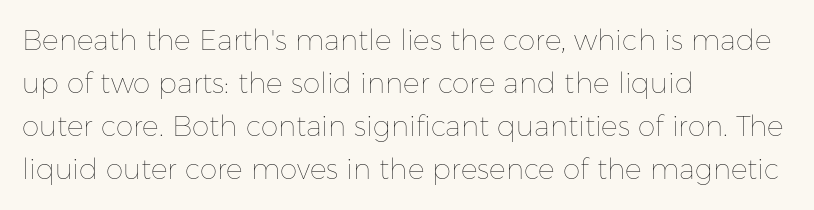
The typesetter chose a ragged-right arrangement here. The face used here is proportionally spaced, like ordinary book or web type. Posture: vertical. Stroke thickness stays within the range of a standard reading face or lighter. Rule under the text: the space is simply empty.
